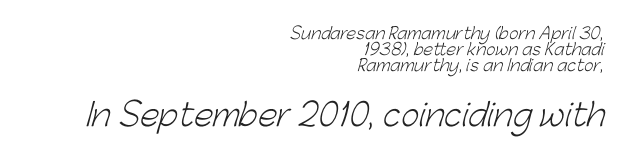
{"serif": "no", "bold": "no", "weight": "light", "width": "normal", "stroke_contrast": "low", "x_height": "medium", "monospaced": "no", "underline": "no", "align": "right", "line_spacing": "tight", "line_spacing_ratio": 0.99, "letter_spacing": "normal", "letter_spacing_em": 0.0, "larger_block": "second", "size_ratio": 1.94, "glyph_px": 31}
